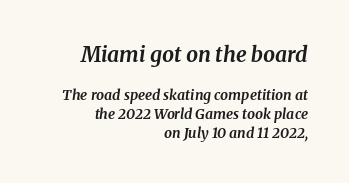
The rendering shrinks the type as you move from the upper chunk to the lower. Here the glyphs are tracked normally, forming tight word shapes. Italic? Definitely — the glyphs are oblique. Honestly, there is no underline to notice here at all. Interline gaps are of average width in this sample. Thick stems and heavy bowls — unmistakably bold.
